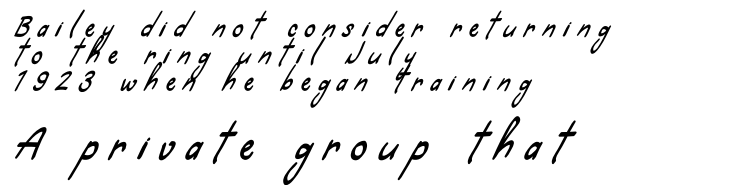
Underlining? Definitely not there. The compositor pushed each line to the left boundary. Honestly, the rows look squashed on top of each other. Stroke terminals: plain, sans-serif.
